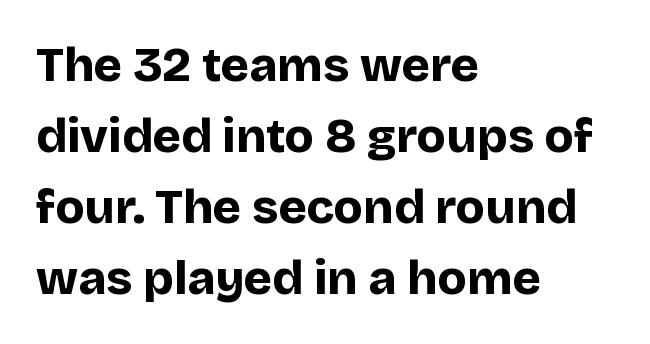
{"serif": "no", "italic": "no", "bold": "yes", "weight": "bold", "width": "normal", "stroke_contrast": "low", "x_height": "large", "monospaced": "no", "underline": "no", "align": "left", "line_spacing": "normal", "line_spacing_ratio": 1.48, "letter_spacing": "normal", "letter_spacing_em": 0.0, "glyph_px": 48}
